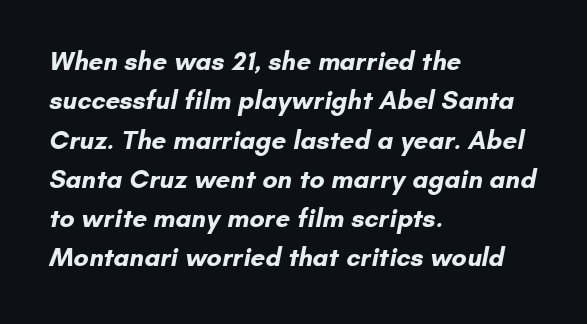
The image shows 26 px bold type; set left-aligned, normal line spacing (1.51x), normal letter spacing, not underlined.
